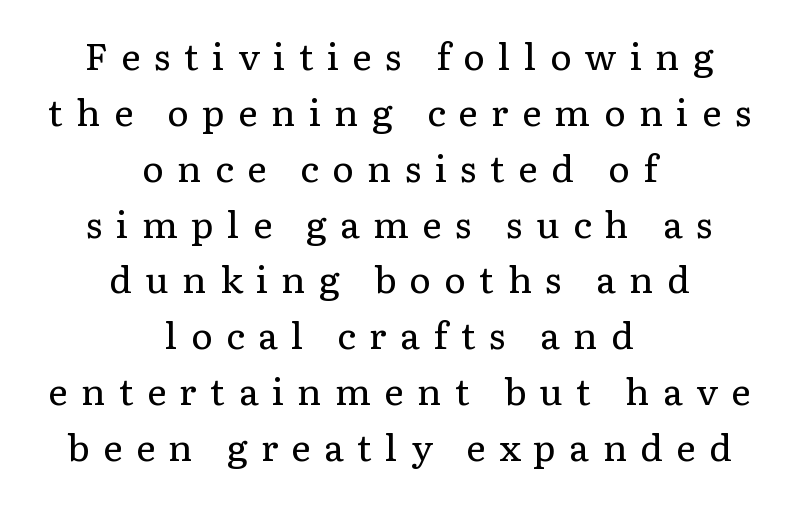
{"serif": "yes", "italic": "no", "bold": "no", "weight": "regular", "width": "normal", "stroke_contrast": "low", "x_height": "medium", "monospaced": "no", "underline": "no", "align": "center", "line_spacing": "normal", "line_spacing_ratio": 1.51, "letter_spacing": "wide", "letter_spacing_em": 0.36, "glyph_px": 37}
